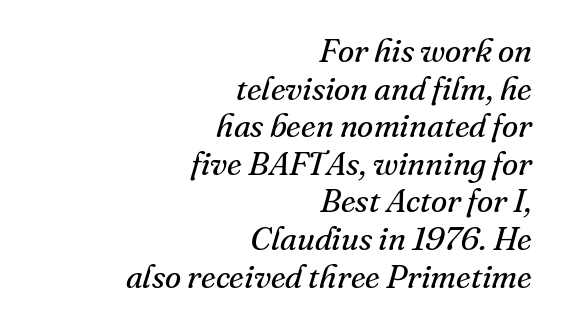
Q: Is the text bold? A: No.
Q: Is the text italic (slanted)? A: Yes, it leans right by about 16 degrees.
Q: Is the typeface a serif or a sans-serif typeface? A: Serif.
Q: Is the text underlined? A: No.
Q: How is the paragraph aligned? A: Right-aligned.
Q: Is the spacing between letters normal or unusually wide? A: Normal.
Q: Is the spacing between lines tight, normal or loose? A: Tight.
Q: Width (condensed, normal, or wide)? A: Normal.
Q: Stroke contrast? A: Medium.
Q: x-height? A: Small.
Q: Monospaced? A: No.
